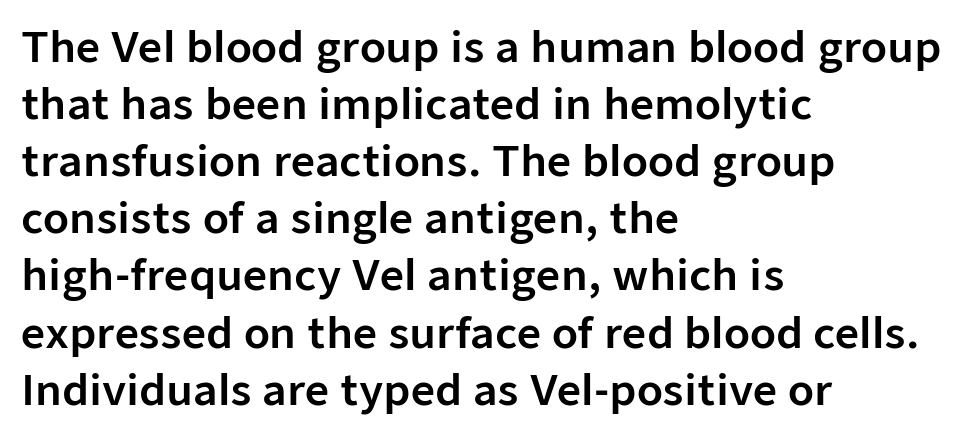
The image shows 42 px sans-serif type, upright; set left-aligned, normal line spacing (1.36x), normal letter spacing, not underlined; low stroke contrast and a medium x-height.
